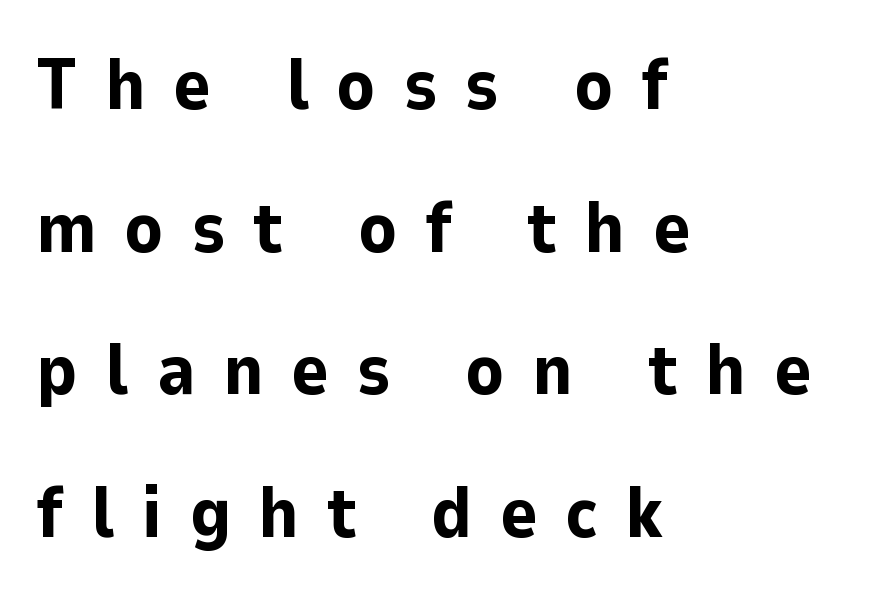
The image shows 72 px bold sans-serif type, upright; set left-aligned, loose line spacing (1.98x), unusually wide letter spacing (+0.38 em), not underlined; low stroke contrast and a medium x-height.
